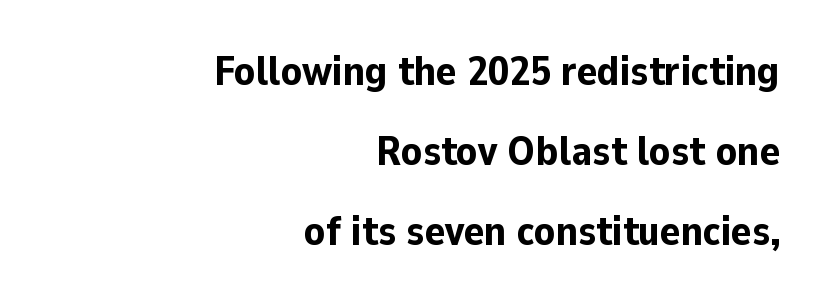
Q: Is the text bold? A: Yes.
Q: Is the text italic (slanted)? A: No, it is upright.
Q: Is the typeface a serif or a sans-serif typeface? A: Sans-serif.
Q: Is the text underlined? A: No.
Q: How is the paragraph aligned? A: Right-aligned.
Q: Is the spacing between letters normal or unusually wide? A: Normal.
Q: Is the spacing between lines tight, normal or loose? A: Loose.
Q: Width (condensed, normal, or wide)? A: Normal.
Q: Stroke contrast? A: Low.
Q: x-height? A: Medium.
Q: Monospaced? A: No.
